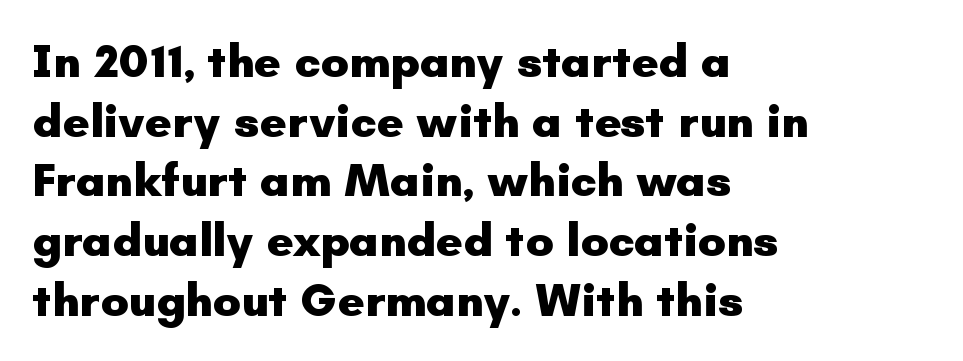
The image shows 47 px heavy sans-serif type, upright; set left-aligned, normal line spacing (1.27x), normal letter spacing, not underlined; low stroke contrast and a small x-height.
